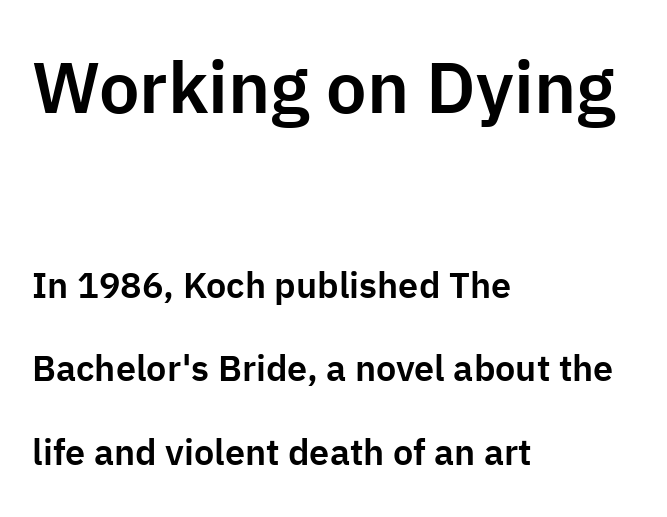
{"serif": "no", "italic": "no", "width": "normal", "stroke_contrast": "low", "x_height": "medium", "monospaced": "no", "underline": "no", "align": "left", "line_spacing": "loose", "line_spacing_ratio": 2.32, "letter_spacing": "normal", "letter_spacing_em": 0.0, "larger_block": "first", "size_ratio": 2.0, "glyph_px": 72}
